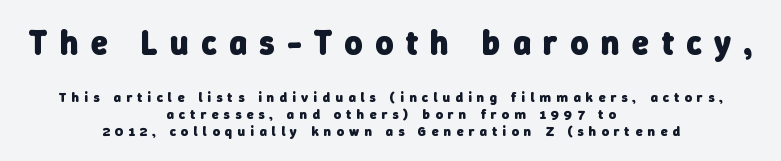
{"serif": "no", "bold": "yes", "weight": "heavy", "width": "normal", "stroke_contrast": "low", "x_height": "medium", "monospaced": "no", "underline": "no", "align": "center", "line_spacing_ratio": 1.21, "letter_spacing": "wide", "letter_spacing_em": 0.37, "larger_block": "first", "size_ratio": 2.43, "glyph_px": 34}
